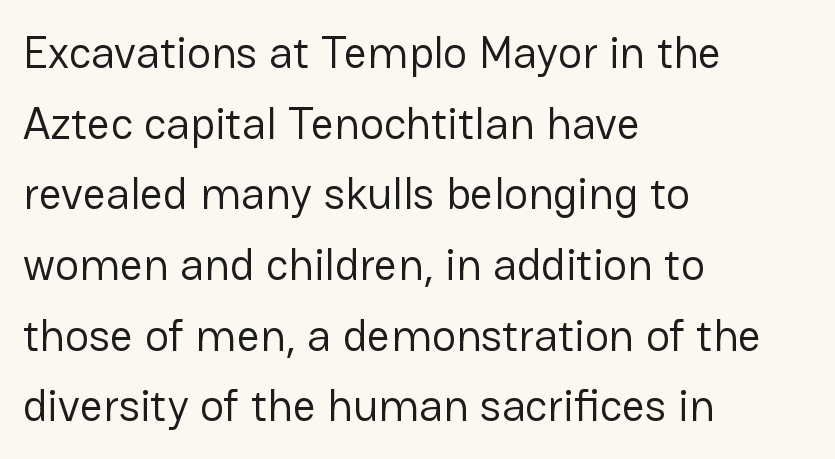
Normally led — the rows are evenly, conventionally spaced. No chunkiness to these letters — they're not bold. Quick note: not italic, upright. Plain, unruled lines of type.
